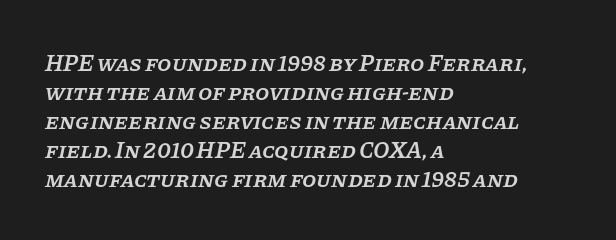
Q: Is the text bold? A: Semi-bold.
Q: Is the text italic (slanted)? A: Yes, it leans right by about 11 degrees.
Q: Is the text underlined? A: No.
Q: How is the paragraph aligned? A: Left-aligned.
Q: Is the spacing between letters normal or unusually wide? A: Normal.
Q: Is the spacing between lines tight, normal or loose? A: Normal.
